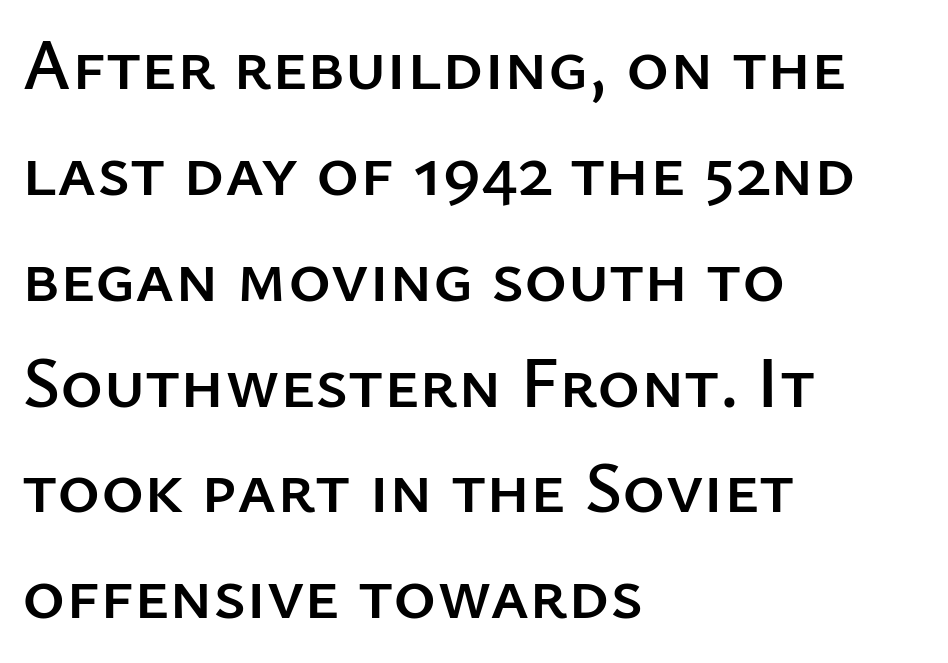
Q: Is the text italic (slanted)? A: No, it is upright.
Q: Is the typeface a serif or a sans-serif typeface? A: Sans-serif.
Q: Is the text underlined? A: No.
Q: How is the paragraph aligned? A: Left-aligned.
Q: Is the spacing between letters normal or unusually wide? A: Normal.
Q: Is the spacing between lines tight, normal or loose? A: Normal.
Q: Width (condensed, normal, or wide)? A: Normal.
Q: Stroke contrast? A: Low.
Q: x-height? A: Medium.
Q: Monospaced? A: No.
